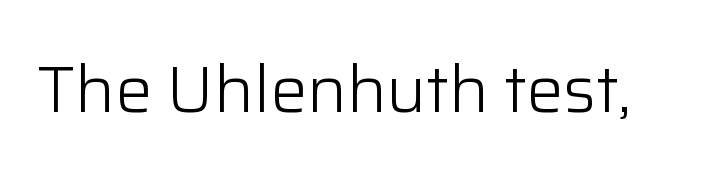
Q: Is the text bold? A: No.
Q: Is the text italic (slanted)? A: No, it is upright.
Q: Is the typeface a serif or a sans-serif typeface? A: Sans-serif.
Q: Is the text underlined? A: No.
Q: Is the spacing between letters normal or unusually wide? A: Normal.
Q: Width (condensed, normal, or wide)? A: Normal.
Q: Stroke contrast? A: Low.
Q: x-height? A: Medium.
Q: Monospaced? A: No.
